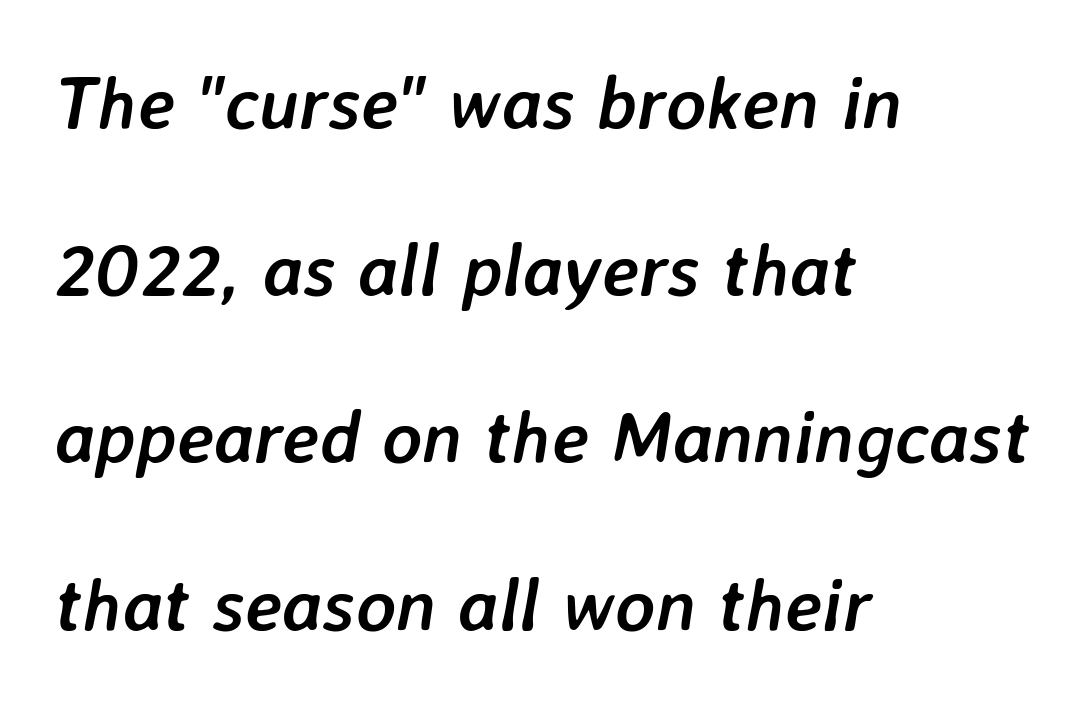
Q: Is the text bold? A: Yes.
Q: Is the text italic (slanted)? A: Yes, it leans right by about 7 degrees.
Q: Is the text underlined? A: No.
Q: How is the paragraph aligned? A: Left-aligned.
Q: Is the spacing between letters normal or unusually wide? A: Normal.
Q: Is the spacing between lines tight, normal or loose? A: Loose.
Q: Width (condensed, normal, or wide)? A: Normal.
Q: Stroke contrast? A: Low.
Q: x-height? A: Medium.
Q: Monospaced? A: No.
